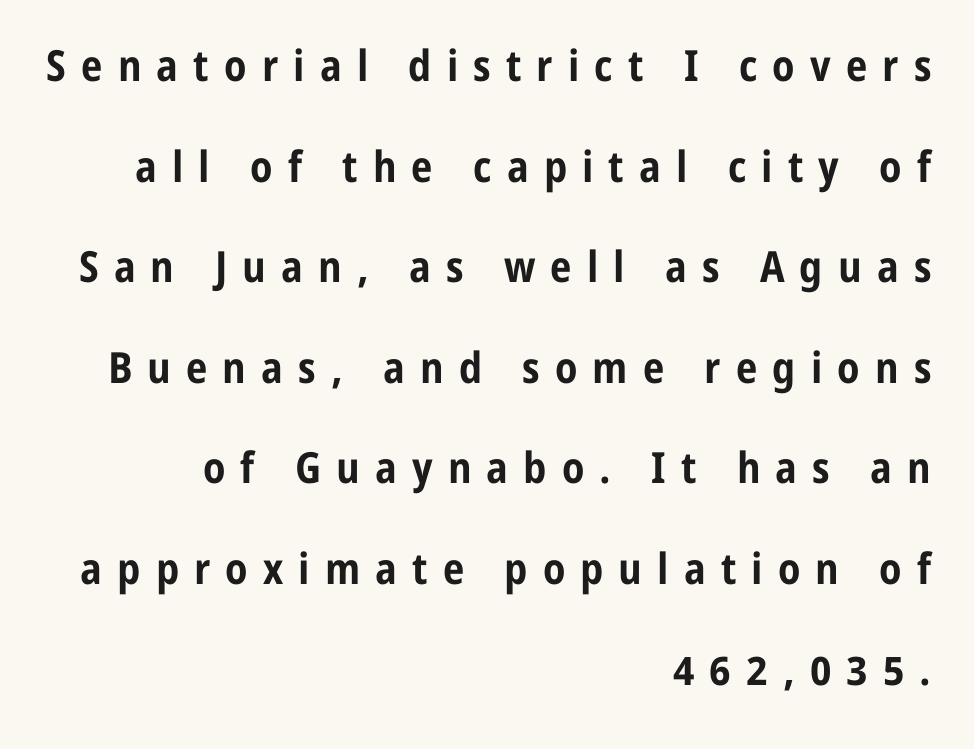
Q: Is the text bold? A: Yes.
Q: Is the text italic (slanted)? A: No, it is upright.
Q: Is the typeface a serif or a sans-serif typeface? A: Sans-serif.
Q: Is the text underlined? A: No.
Q: How is the paragraph aligned? A: Right-aligned.
Q: Is the spacing between letters normal or unusually wide? A: Unusually wide.
Q: Is the spacing between lines tight, normal or loose? A: Loose.
Q: Width (condensed, normal, or wide)? A: Condensed.
Q: Stroke contrast? A: Low.
Q: x-height? A: Medium.
Q: Monospaced? A: No.
